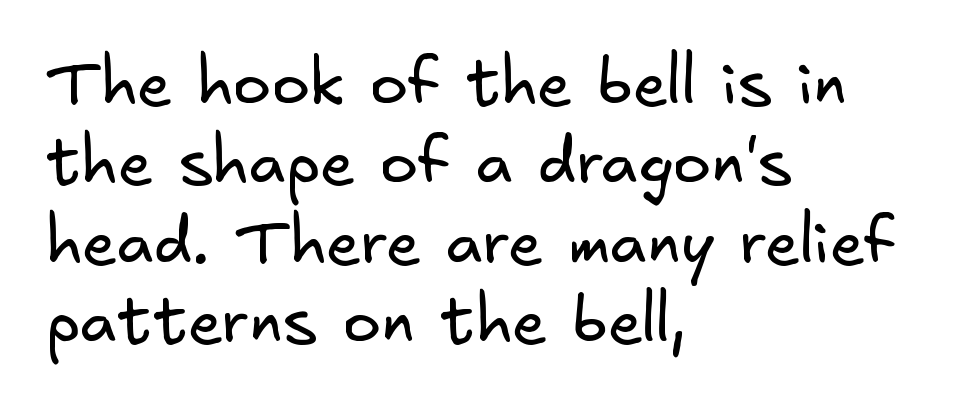
{"serif": "no", "bold": "no", "weight": "regular", "width": "normal", "stroke_contrast": "low", "x_height": "small", "underline": "no", "align": "left", "line_spacing_ratio": 1.24, "letter_spacing": "normal", "letter_spacing_em": 0.0, "glyph_px": 64}
